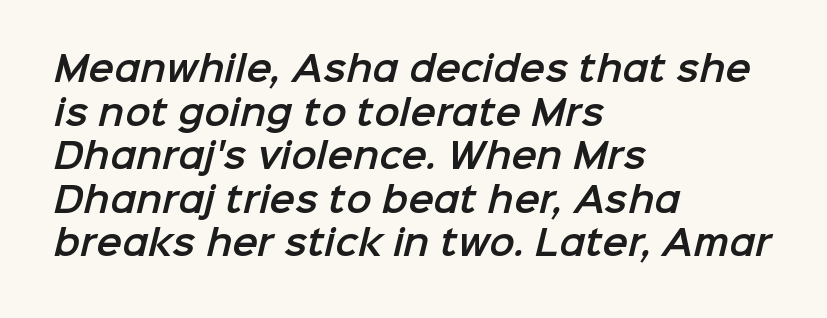
A typesetter would call this proportional, since set widths differ per character. The string is rendered with underlining switched off. This sample is left-justified, so line endings fall wherever the words run out. Are there feet on the stems? There aren't — it's a sans. Default kerning and tracking; the words read as compact shapes.
